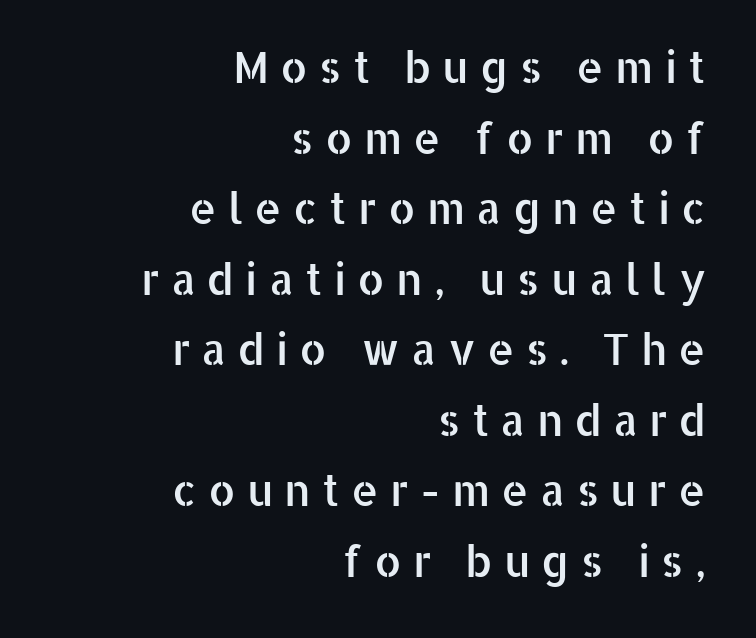
{"serif": "no", "italic": "no", "width": "normal", "stroke_contrast": "low", "x_height": "medium", "monospaced": "no", "underline": "no", "align": "right", "line_spacing": "normal", "line_spacing_ratio": 1.64, "letter_spacing": "wide", "letter_spacing_em": 0.26, "glyph_px": 43}
